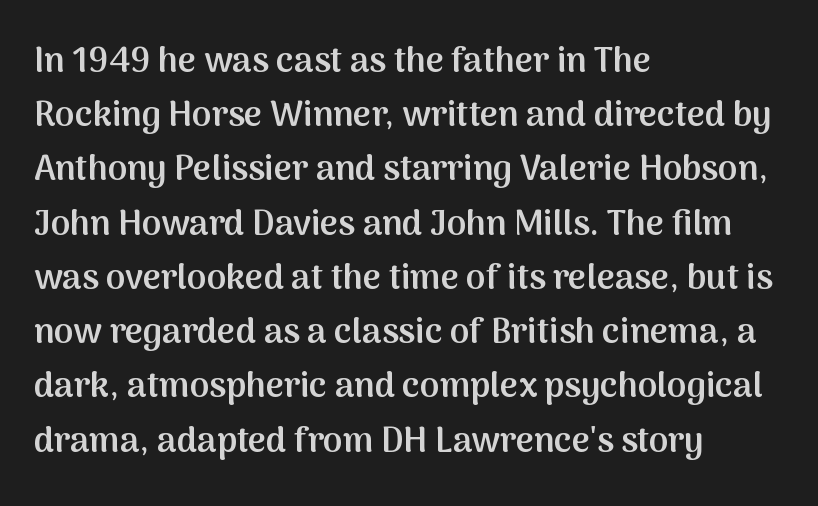
The image shows 35 px semibold sans-serif type, upright; set left-aligned, normal line spacing (1.55x), normal letter spacing, not underlined; medium stroke contrast and a medium x-height.
